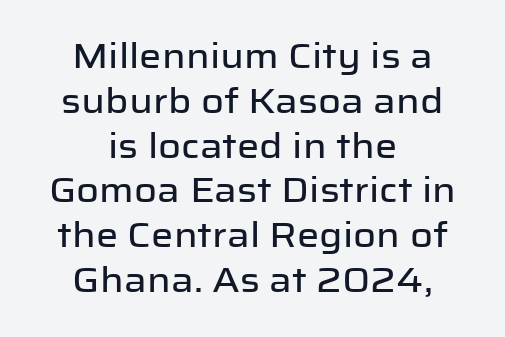
{"serif": "no", "italic": "no", "width": "normal", "stroke_contrast": "low", "x_height": "medium", "monospaced": "no", "underline": "no", "align": "center", "line_spacing": "normal", "line_spacing_ratio": 1.28, "letter_spacing": "normal", "letter_spacing_em": 0.0, "glyph_px": 35}
